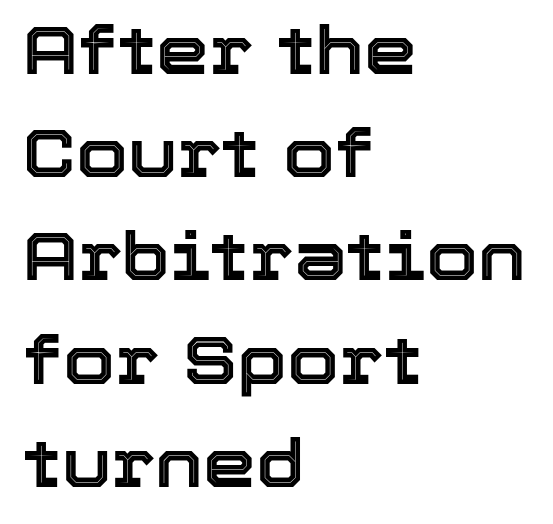
{"italic": "no", "width": "normal", "x_height": "medium", "monospaced": "no", "underline": "no", "align": "left", "line_spacing": "normal", "line_spacing_ratio": 1.54, "letter_spacing": "normal", "letter_spacing_em": 0.0, "glyph_px": 67}
